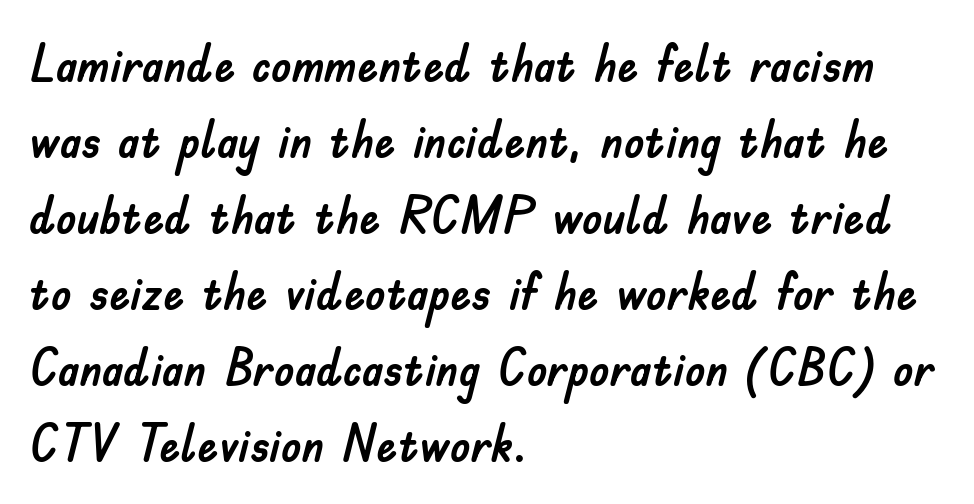
{"serif": "no", "width": "normal", "stroke_contrast": "low", "x_height": "small", "monospaced": "no", "underline": "no", "align": "left", "line_spacing": "normal", "line_spacing_ratio": 1.46, "letter_spacing": "normal", "letter_spacing_em": 0.0, "glyph_px": 52}
